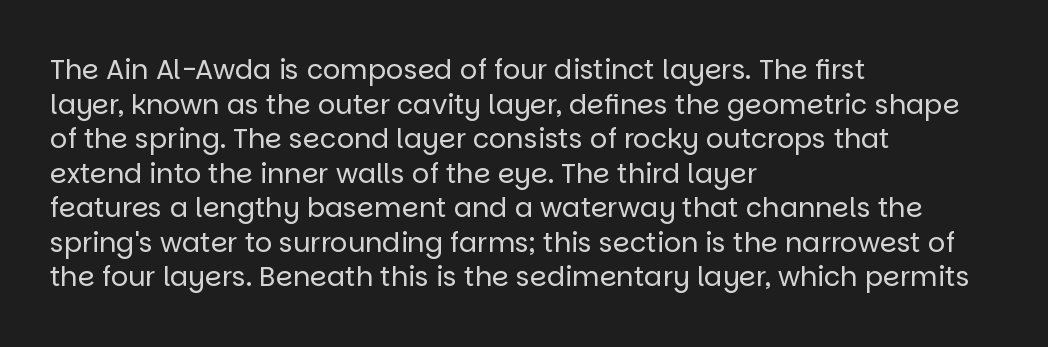
The image shows 27 px text type, upright; set left-aligned, normal line spacing (1.28x), normal letter spacing, not underlined.
